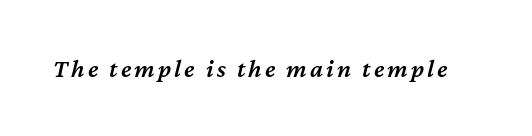
Q: Is the text bold? A: Semi-bold.
Q: Is the text italic (slanted)? A: Yes, it leans right by about 12 degrees.
Q: Is the text underlined? A: No.
